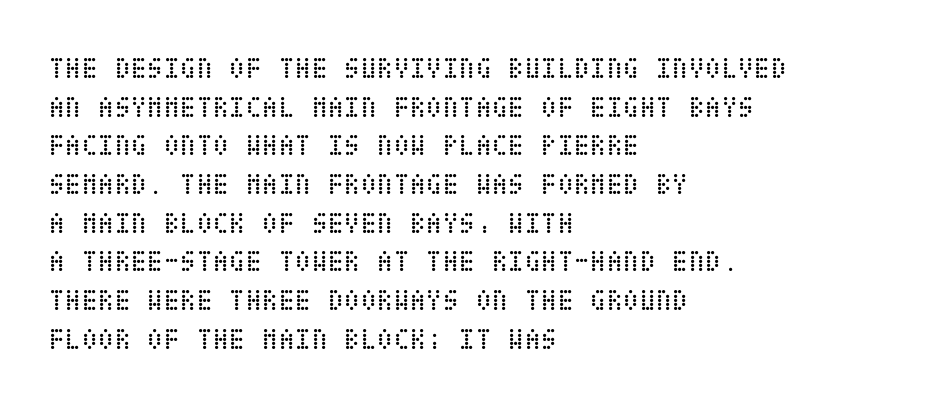
{"italic": "no", "bold": "no", "weight": "regular", "width": "condensed", "stroke_contrast": "low", "x_height": "large", "underline": "no", "align": "left", "line_spacing": "normal", "line_spacing_ratio": 1.29, "letter_spacing": "normal", "letter_spacing_em": 0.0, "glyph_px": 30}
